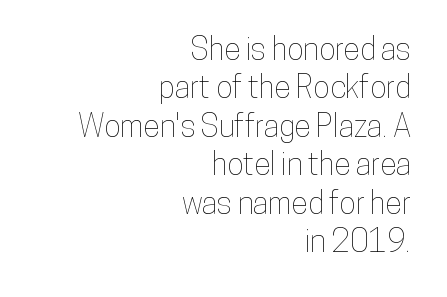
Caption: multi-line text, flush right, ragged left. Varying glyph widths throughout — classic text-font behaviour. Nothing unusual about the tracking: characters are spaced as the font intends. Italic? Not at all — the glyphs are vertical.
